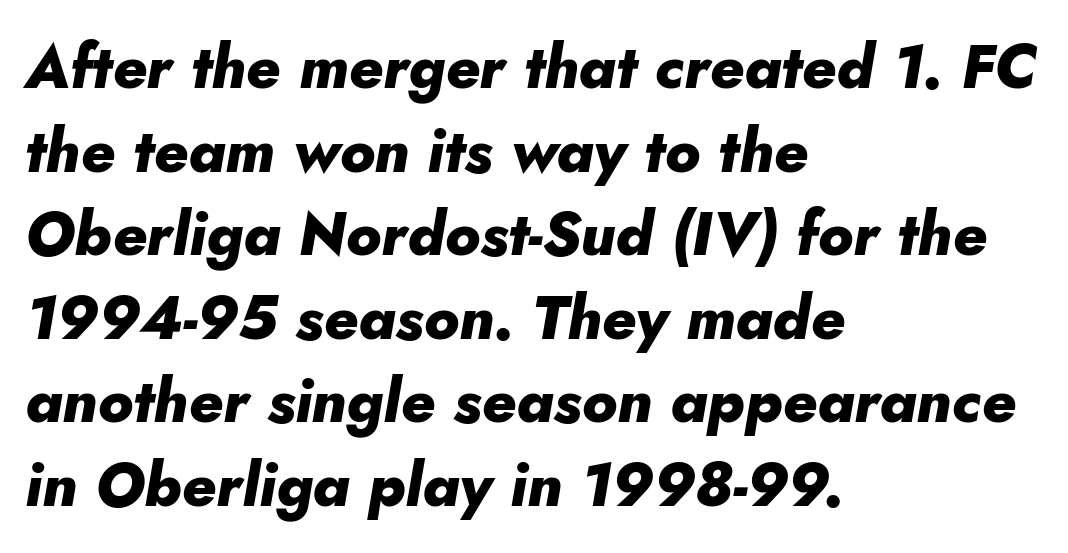
Q: Is the text bold? A: Yes.
Q: Is the text italic (slanted)? A: Yes, it leans right by about 10 degrees.
Q: Is the text underlined? A: No.
Q: How is the paragraph aligned? A: Left-aligned.
Q: Is the spacing between letters normal or unusually wide? A: Normal.
Q: Is the spacing between lines tight, normal or loose? A: Normal.
Q: Width (condensed, normal, or wide)? A: Normal.
Q: Stroke contrast? A: Low.
Q: x-height? A: Small.
Q: Monospaced? A: No.
